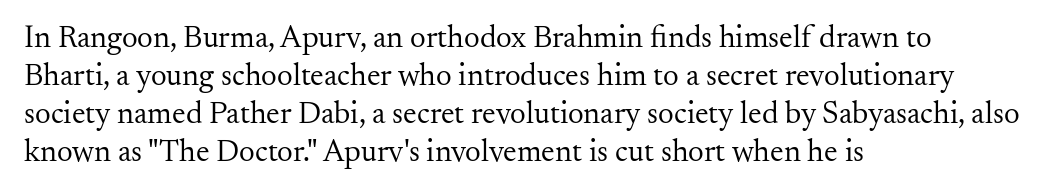
The image shows 31 px regular-weight serif type, upright; set left-aligned, line spacing 1.23x, normal letter spacing, not underlined; medium stroke contrast and a small x-height.
